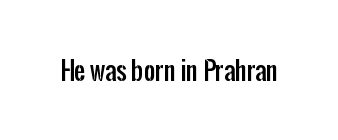
Q: Is the text italic (slanted)? A: No, it is upright.
Q: Is the text underlined? A: No.
Q: Is the spacing between letters normal or unusually wide? A: Normal.
